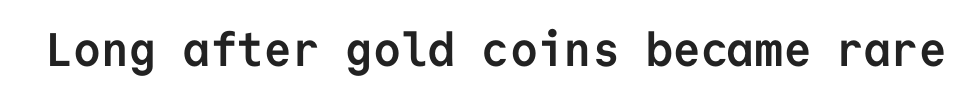
{"serif": "no", "italic": "no", "bold": "yes", "weight": "semibold", "width": "normal", "stroke_contrast": "low", "x_height": "medium", "monospaced": "yes", "underline": "no", "letter_spacing": "normal", "letter_spacing_em": 0.0, "glyph_px": 47}
